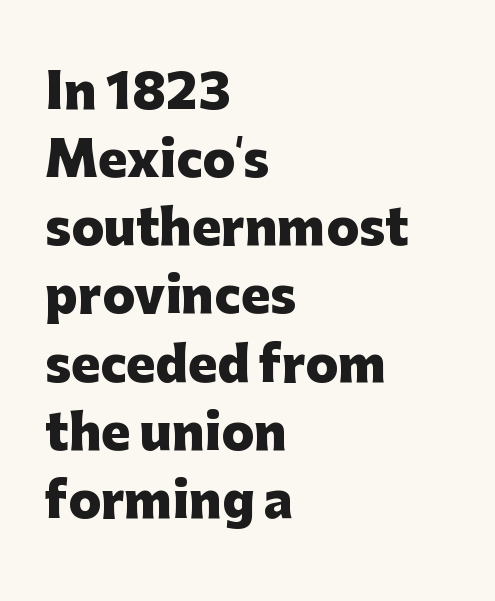
The font is running at its bold setting. Character widths vary here, with narrow letters taking less room than wide ones. A clean baseline with only descenders dipping below it. Upright lettering throughout. The tracking reads as untouched default to a designer's eye. Vertical spacing — default.
